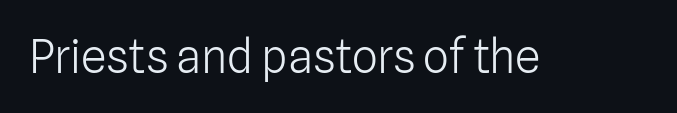
Q: Is the text bold? A: No.
Q: Is the text italic (slanted)? A: No, it is upright.
Q: Is the typeface a serif or a sans-serif typeface? A: Sans-serif.
Q: Is the text underlined? A: No.
Q: Is the spacing between letters normal or unusually wide? A: Normal.
Q: Width (condensed, normal, or wide)? A: Normal.
Q: Stroke contrast? A: Low.
Q: x-height? A: Medium.
Q: Monospaced? A: No.
